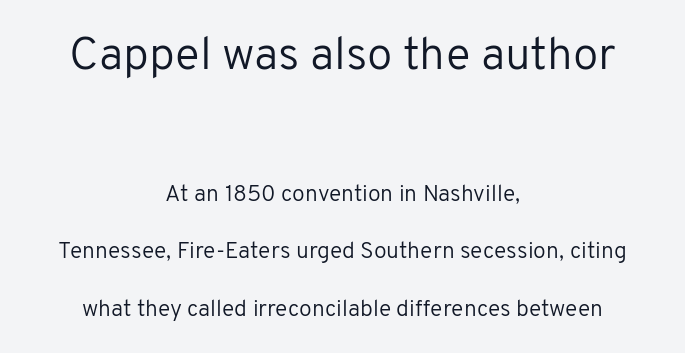
A typesetter would call this leading open, well beyond the default. Layout note: lines centered. The letters look calm and open, with moderate or lighter stems. In terms of letterspacing, this is plain default setting. Every stem runs plumb, perpendicular to the baseline. Honestly, there is no underline to notice here at all.
